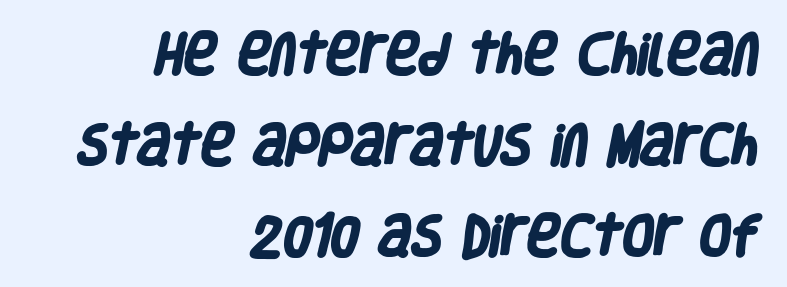
The image shows 45 px heavy, condensed sans-serif type; set right-aligned, loose line spacing (2.02x), normal letter spacing, not underlined; low stroke contrast and a large x-height.
